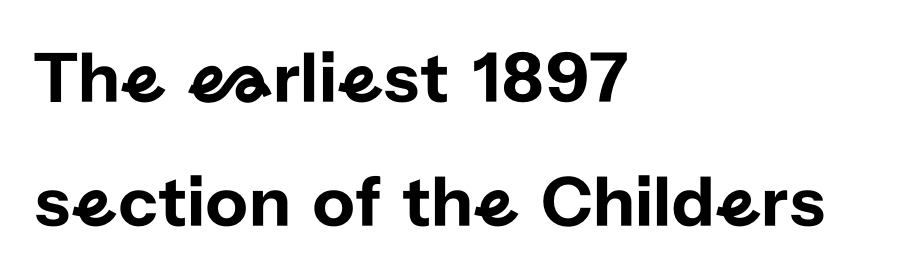
The image shows 74 px sans-serif type, upright; set left-aligned, normal line spacing (1.67x), normal letter spacing, not underlined; low stroke contrast and a medium x-height.
